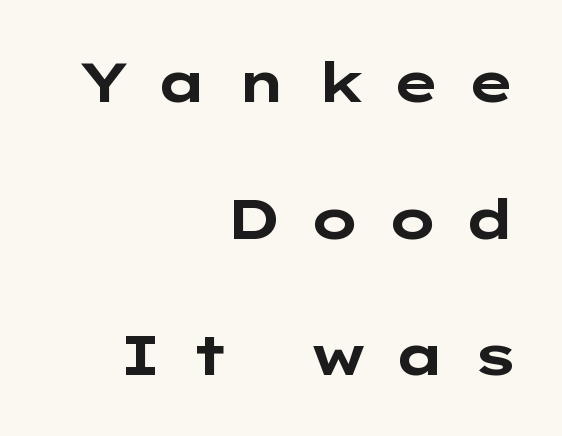
The image shows 56 px bold, wide sans-serif type, upright; set right-aligned, loose line spacing (2.44x), unusually wide letter spacing (+0.47 em), not underlined; low stroke contrast and a medium x-height.
